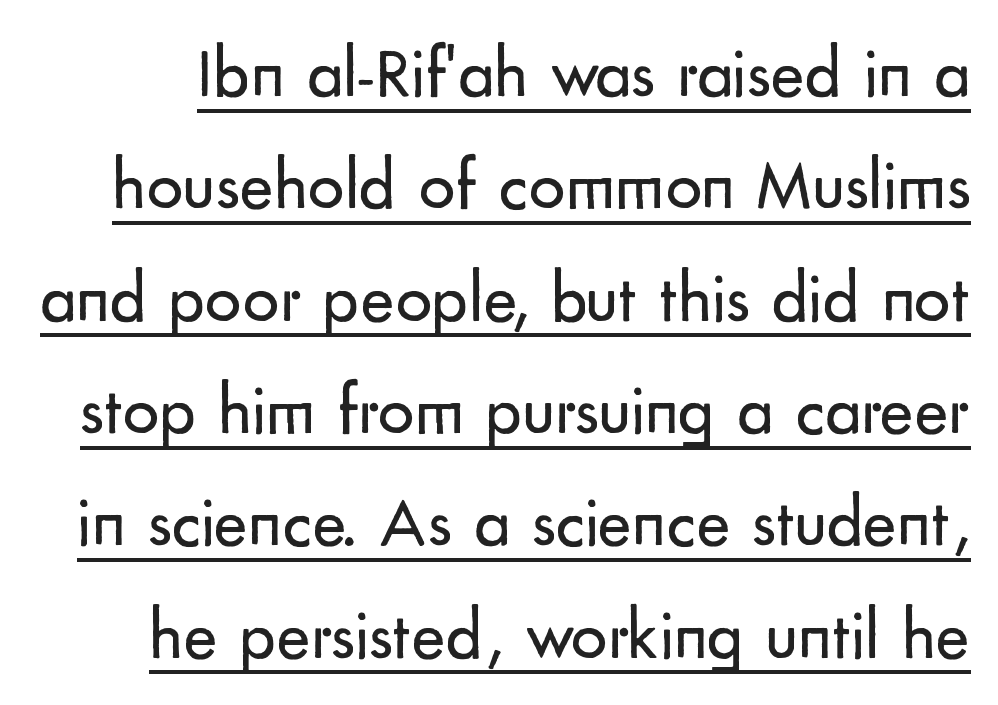
The image shows 72 px regular-weight sans-serif type, upright; set normal line spacing (1.56x), normal letter spacing, underlined; low stroke contrast and a small x-height.
